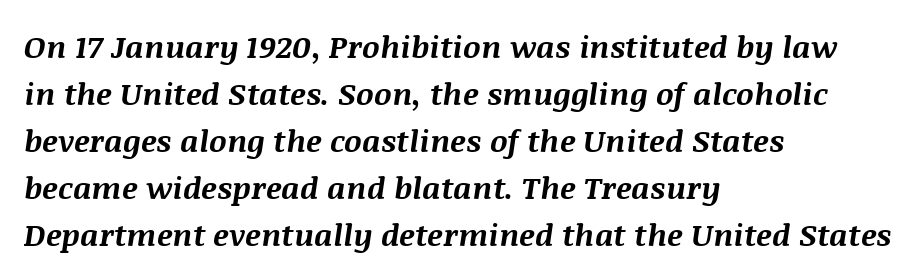
The image shows 31 px bold type, italic (leaning right); set left-aligned, normal line spacing (1.52x), normal letter spacing, not underlined; medium stroke contrast and a large x-height.
